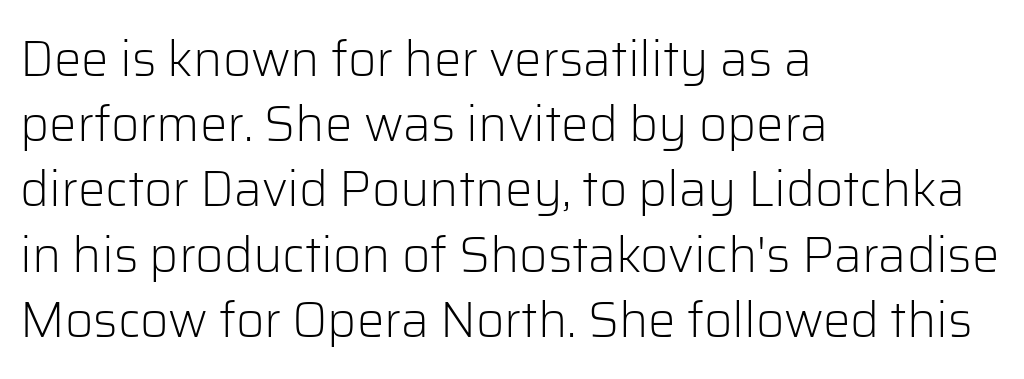
{"serif": "no", "italic": "no", "bold": "no", "weight": "light", "width": "normal", "stroke_contrast": "low", "x_height": "medium", "monospaced": "no", "underline": "no", "align": "left", "line_spacing": "normal", "line_spacing_ratio": 1.33, "letter_spacing": "normal", "letter_spacing_em": 0.0, "glyph_px": 49}
